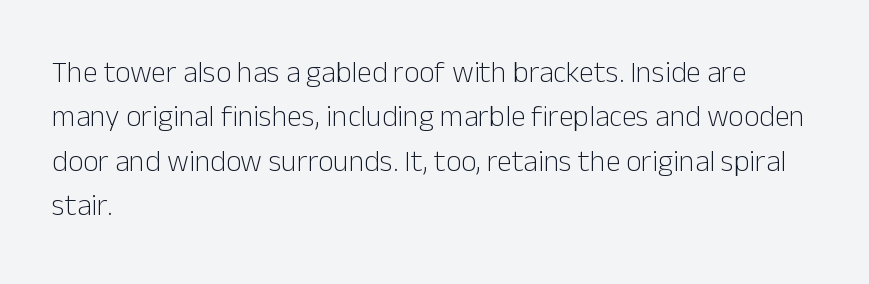
Q: Is the text bold? A: No.
Q: Is the text italic (slanted)? A: No, it is upright.
Q: Is the typeface a serif or a sans-serif typeface? A: Sans-serif.
Q: Is the text underlined? A: No.
Q: How is the paragraph aligned? A: Left-aligned.
Q: Is the spacing between letters normal or unusually wide? A: Normal.
Q: Is the spacing between lines tight, normal or loose? A: Normal.
Q: Width (condensed, normal, or wide)? A: Normal.
Q: Stroke contrast? A: Low.
Q: x-height? A: Medium.
Q: Monospaced? A: No.
